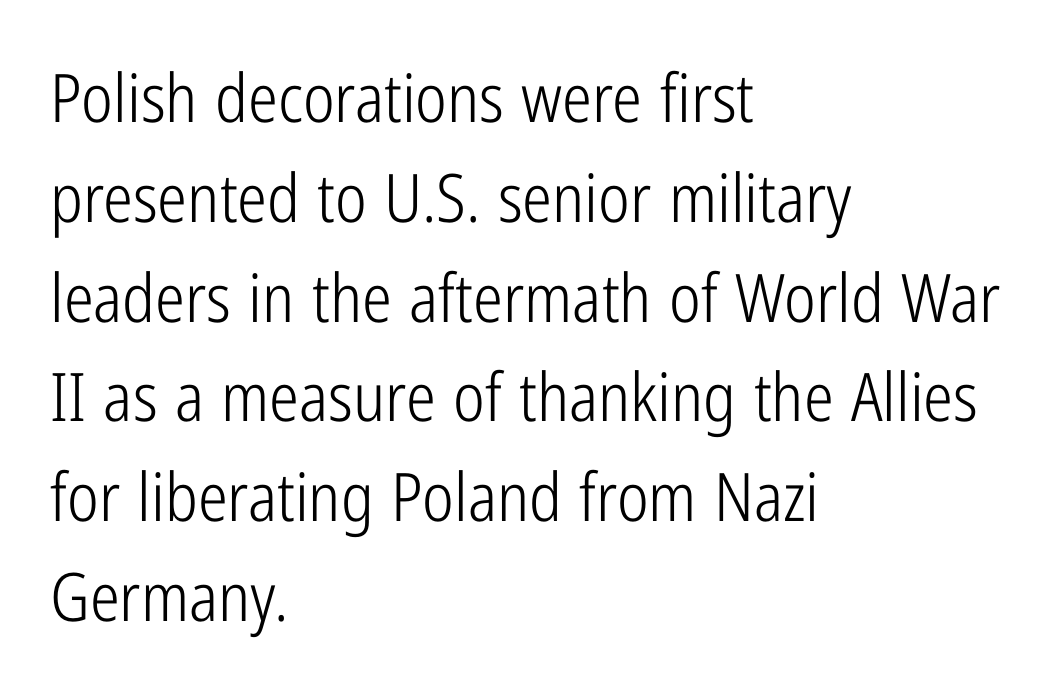
There is no visible air inserted between adjacent glyphs. Varying glyph widths throughout — classic text-font behaviour. The passage shown is not underscored anywhere. Vertical stems look standard width or narrower in stroke.
